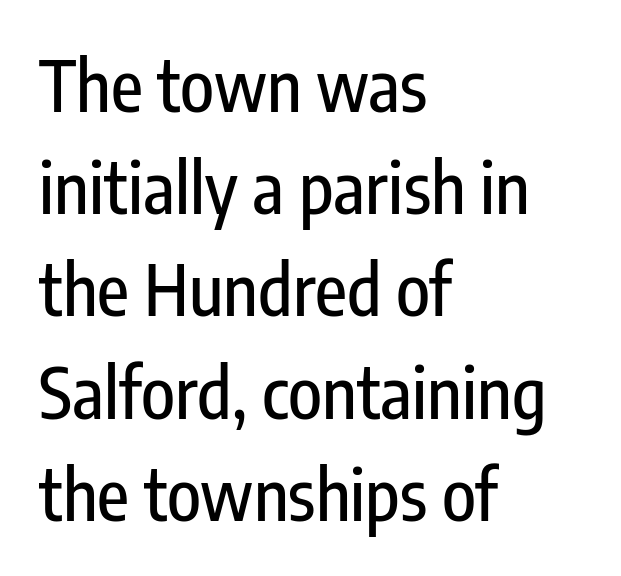
The image shows 70 px condensed sans-serif type, upright; set left-aligned, normal line spacing (1.46x), normal letter spacing, not underlined; low stroke contrast and a medium x-height.
